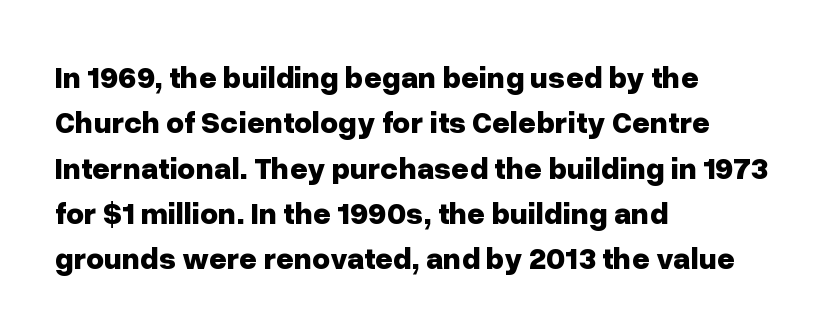
The image shows 31 px bold sans-serif type, upright; set left-aligned, normal line spacing (1.46x), normal letter spacing, not underlined; low stroke contrast and a medium x-height.
